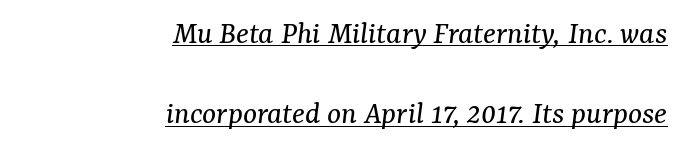
Looks like regular typesetting: each glyph gets only the width it needs. Each line of the rendering has a horizontal stroke beneath the glyphs. Looking at the ascenders, they clearly lean. Check where the strokes stop: tiny serifs finish them off.
